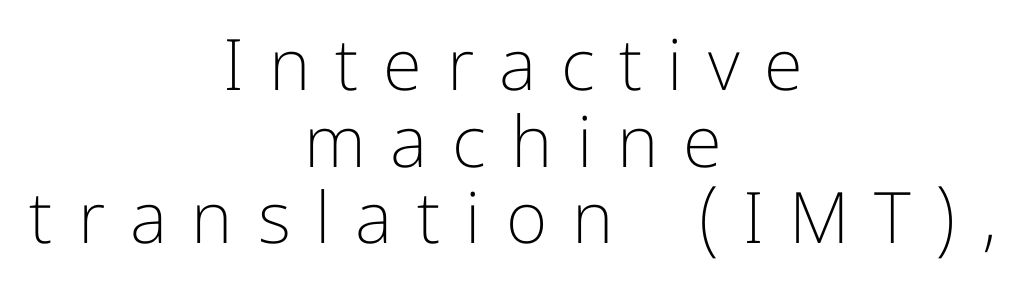
The gaps between neighbouring characters are conspicuously large. The space directly below the letters is spotless. Posture: straight, roman, zero tilt. Horizontal alignment here is central, giving a formal, balanced look. Reading down the column, the eye jumps only a short way to each next line. The typeface has the unassuming heft of standard copy or less.
